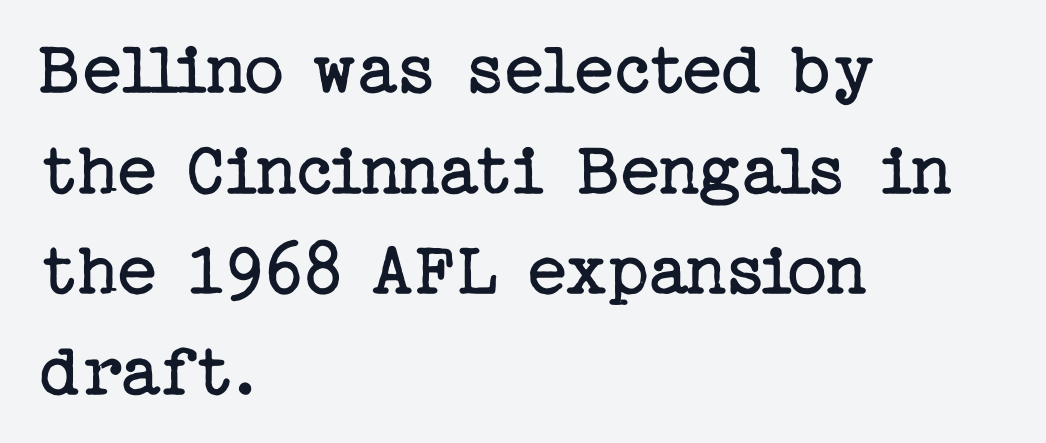
Q: Is the text bold? A: No.
Q: Is the text italic (slanted)? A: No, it is upright.
Q: Is the typeface a serif or a sans-serif typeface? A: Serif.
Q: Is the text underlined? A: No.
Q: How is the paragraph aligned? A: Left-aligned.
Q: Is the spacing between letters normal or unusually wide? A: Normal.
Q: Is the spacing between lines tight, normal or loose? A: Normal.
Q: Width (condensed, normal, or wide)? A: Normal.
Q: Stroke contrast? A: Low.
Q: x-height? A: Medium.
